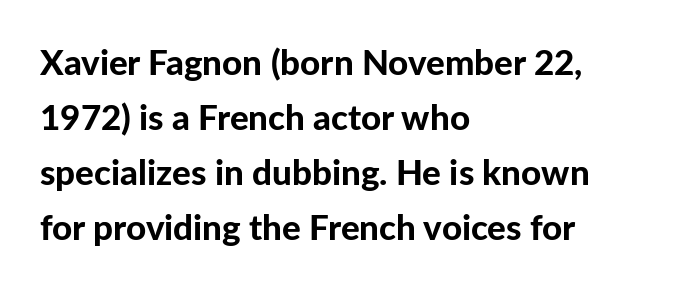
{"serif": "no", "italic": "no", "bold": "yes", "weight": "bold", "width": "normal", "stroke_contrast": "low", "x_height": "medium", "monospaced": "no", "underline": "no", "align": "left", "line_spacing": "normal", "line_spacing_ratio": 1.57, "letter_spacing": "normal", "letter_spacing_em": 0.0, "glyph_px": 35}
